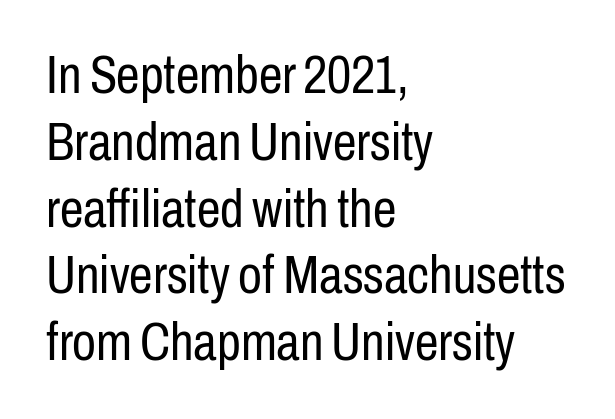
{"serif": "no", "italic": "no", "bold": "no", "weight": "regular", "width": "condensed", "stroke_contrast": "low", "x_height": "medium", "monospaced": "no", "underline": "no", "align": "left", "line_spacing": "normal", "line_spacing_ratio": 1.26, "letter_spacing": "normal", "letter_spacing_em": 0.0, "glyph_px": 53}
